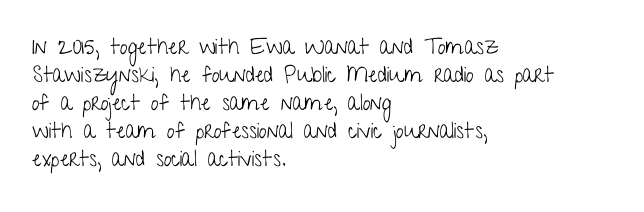
The image shows 22 px text type, upright; set left-aligned, normal line spacing (1.27x), normal letter spacing, not underlined.
